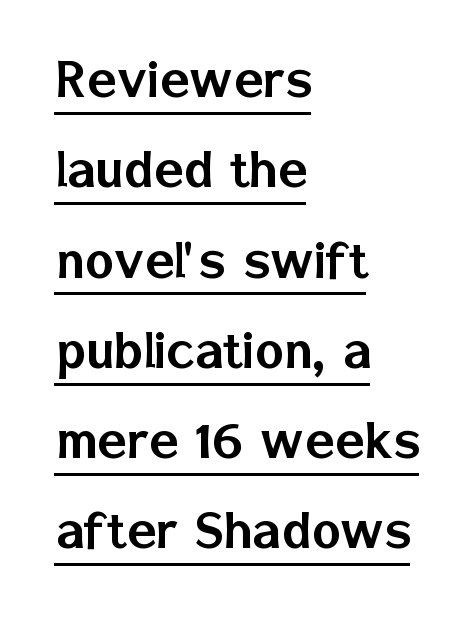
Q: Is the text italic (slanted)? A: No, it is upright.
Q: Is the typeface a serif or a sans-serif typeface? A: Sans-serif.
Q: Is the text underlined? A: Yes.
Q: How is the paragraph aligned? A: Left-aligned.
Q: Is the spacing between letters normal or unusually wide? A: Normal.
Q: Is the spacing between lines tight, normal or loose? A: Normal.
Q: Width (condensed, normal, or wide)? A: Normal.
Q: Stroke contrast? A: Low.
Q: x-height? A: Medium.
Q: Monospaced? A: No.
